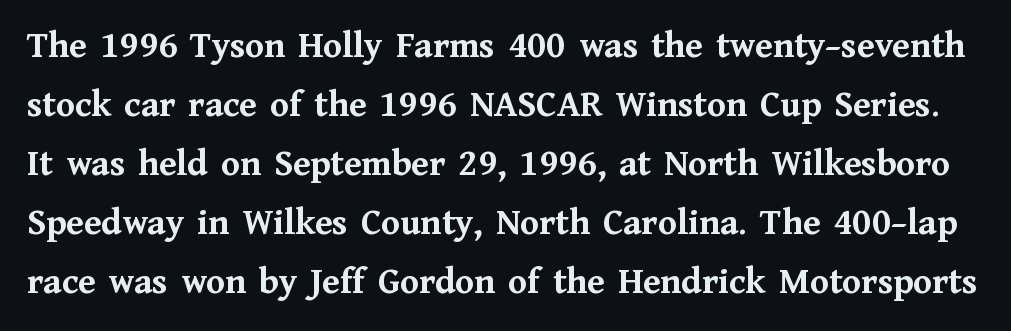
The image shows 38 px semibold serif type, upright; set normal line spacing (1.55x), normal letter spacing, not underlined; medium stroke contrast and a medium x-height.
